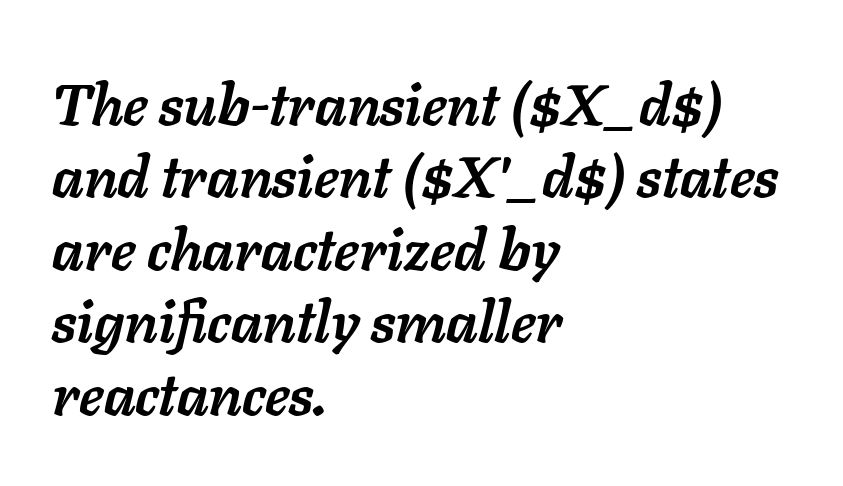
{"italic": "yes", "lean": "right", "slant_degrees": 11, "bold": "yes", "weight": "semibold", "width": "normal", "stroke_contrast": "low", "x_height": "medium", "monospaced": "no", "underline": "no", "align": "left", "line_spacing": "normal", "line_spacing_ratio": 1.25, "letter_spacing": "normal", "letter_spacing_em": 0.0, "glyph_px": 58}
